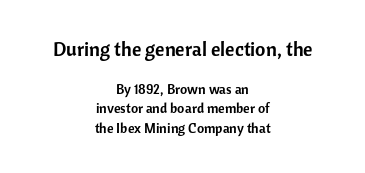
Q: Is the text italic (slanted)? A: No, it is upright.
Q: Is the text underlined? A: No.
Q: How is the paragraph aligned? A: Centered.
Q: Is the spacing between letters normal or unusually wide? A: Normal.
Q: Is the spacing between lines tight, normal or loose? A: Normal.
Q: Which block of text is set in a larger size, the first (top) or the second (bottom)? A: The first (top) one.
